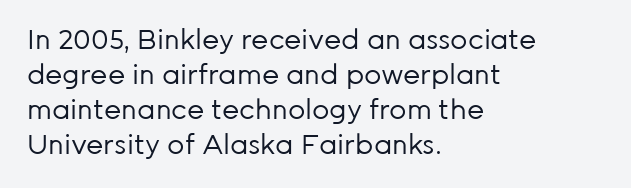
The image shows 27 px text type, upright; set left-aligned, normal line spacing (1.3x), normal letter spacing, not underlined.
